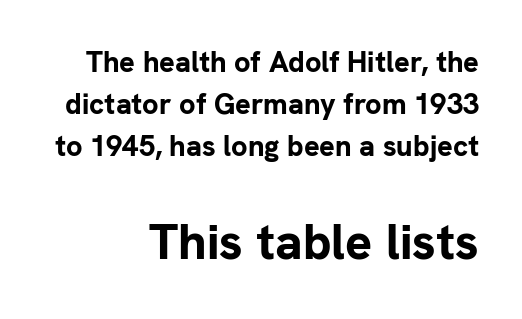
The image shows 50 px bold sans-serif type, upright; set right-aligned, normal line spacing (1.45x), normal letter spacing, not underlined; the second (bottom) block is 1.72x larger; low stroke contrast and a medium x-height.
